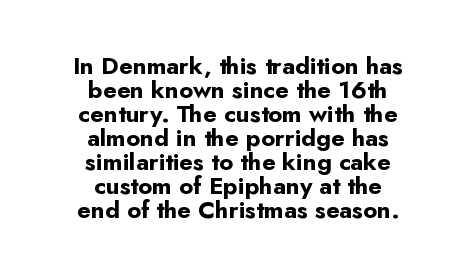
The image shows 24 px bold type, upright; set centered, tight line spacing (1.0x), normal letter spacing, not underlined.
